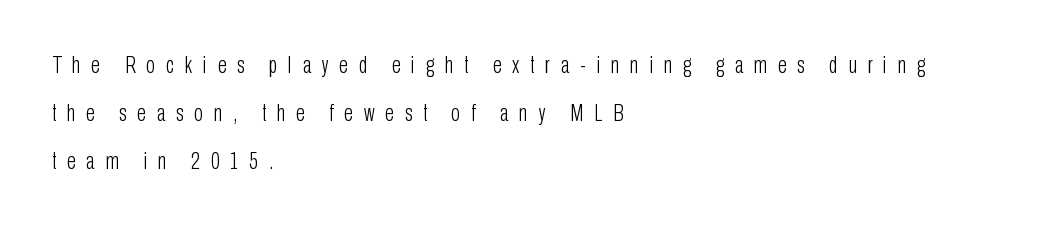
Q: Is the text bold? A: No.
Q: Is the text italic (slanted)? A: No, it is upright.
Q: Is the text underlined? A: No.
Q: How is the paragraph aligned? A: Left-aligned.
Q: Is the spacing between letters normal or unusually wide? A: Unusually wide.
Q: Is the spacing between lines tight, normal or loose? A: Loose.
